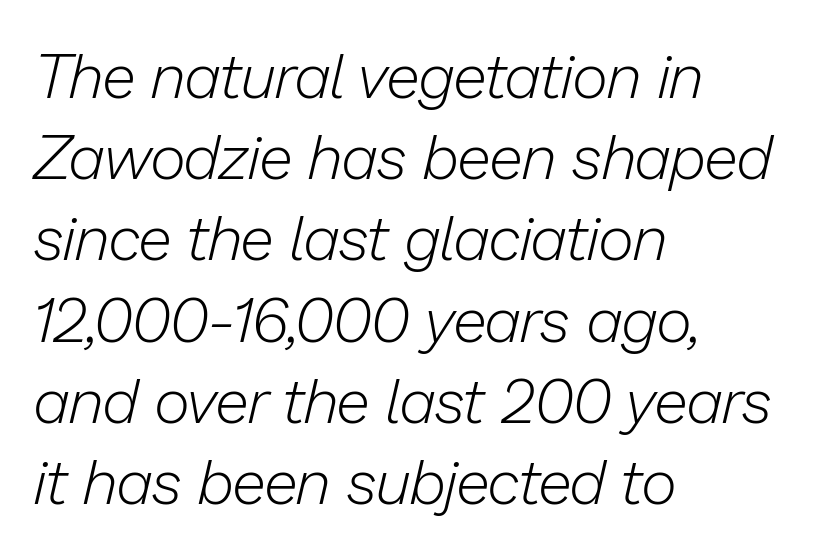
Q: Is the text bold? A: No.
Q: Is the text italic (slanted)? A: Yes, it leans right by about 13 degrees.
Q: Is the text underlined? A: No.
Q: How is the paragraph aligned? A: Left-aligned.
Q: Is the spacing between letters normal or unusually wide? A: Normal.
Q: Is the spacing between lines tight, normal or loose? A: Normal.
Q: Width (condensed, normal, or wide)? A: Normal.
Q: Stroke contrast? A: Low.
Q: x-height? A: Medium.
Q: Monospaced? A: No.
